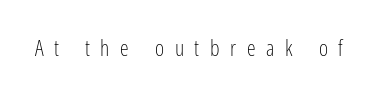
The image shows 22 px text type, upright; set unusually wide letter spacing (+0.49 em), not underlined.
